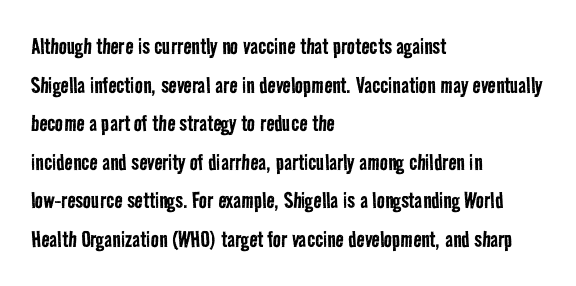
Q: Is the text bold? A: No.
Q: Is the text underlined? A: No.
Q: How is the paragraph aligned? A: Left-aligned.
Q: Is the spacing between letters normal or unusually wide? A: Normal.
Q: Is the spacing between lines tight, normal or loose? A: Normal.
